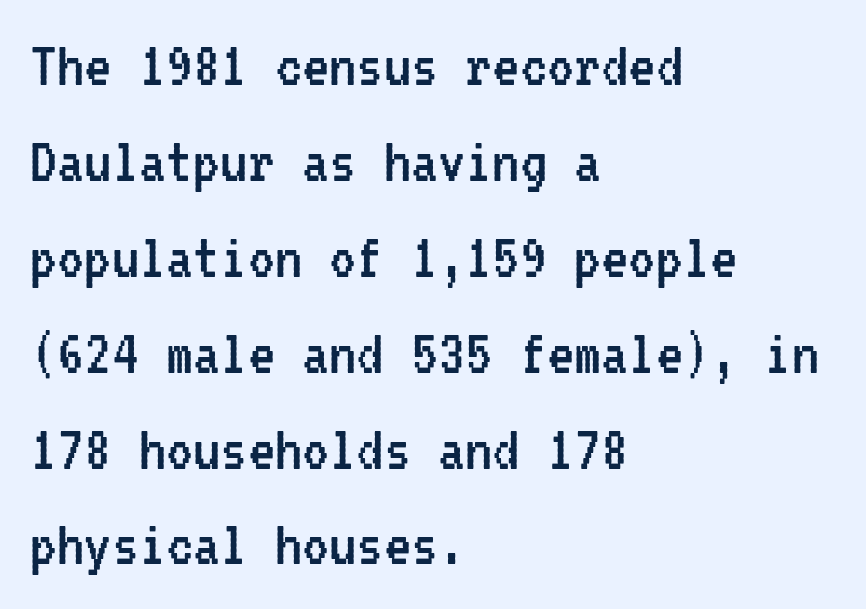
{"serif": "no", "italic": "no", "bold": "no", "weight": "regular", "width": "condensed", "stroke_contrast": "low", "x_height": "medium", "monospaced": "yes", "underline": "no", "align": "left", "line_spacing": "normal", "line_spacing_ratio": 1.41, "letter_spacing": "normal", "letter_spacing_em": 0.0, "glyph_px": 68}
